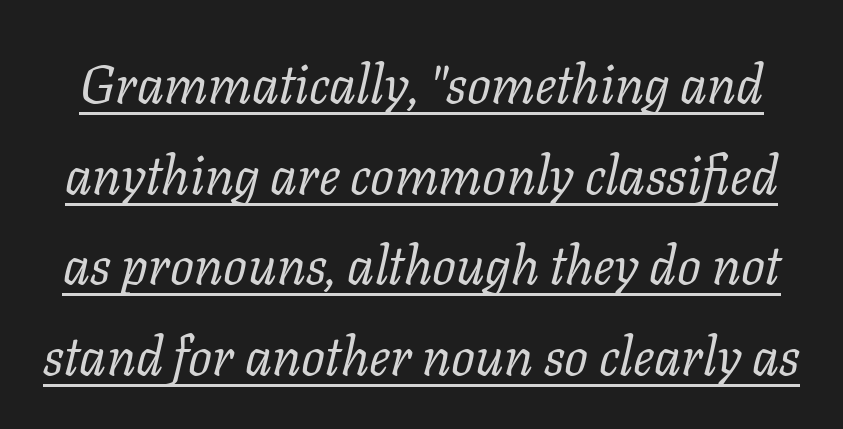
{"serif": "yes", "italic": "yes", "lean": "right", "slant_degrees": 11, "bold": "no", "weight": "regular", "width": "normal", "stroke_contrast": "low", "x_height": "medium", "monospaced": "no", "underline": "yes", "line_spacing_ratio": 1.71, "letter_spacing": "normal", "letter_spacing_em": 0.0, "glyph_px": 53}
